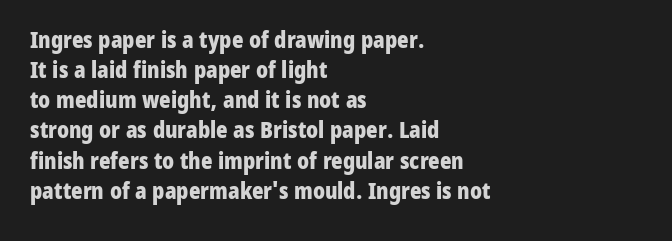
{"italic": "no", "bold": "yes", "underline": "no", "align": "left", "line_spacing": "normal", "line_spacing_ratio": 1.37, "letter_spacing": "normal", "letter_spacing_em": 0.0, "glyph_px": 22}
